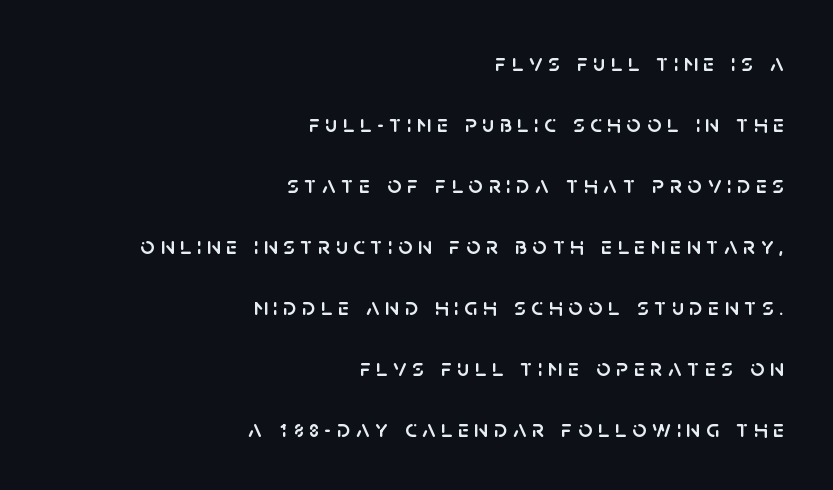
{"italic": "no", "underline": "no", "align": "right", "line_spacing": "loose", "line_spacing_ratio": 2.44, "letter_spacing": "wide", "letter_spacing_em": 0.22, "glyph_px": 25}
